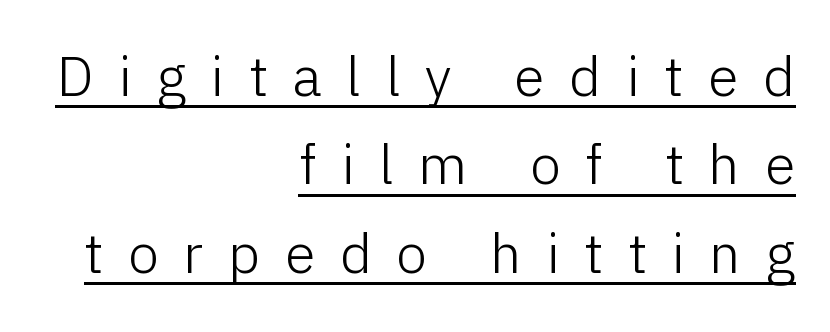
{"serif": "no", "italic": "no", "bold": "no", "weight": "light", "width": "normal", "stroke_contrast": "low", "x_height": "medium", "monospaced": "no", "underline": "yes", "align": "right", "line_spacing": "normal", "line_spacing_ratio": 1.58, "letter_spacing": "wide", "letter_spacing_em": 0.44, "glyph_px": 56}
